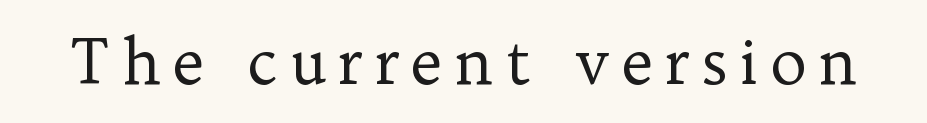
Q: Is the text bold? A: No.
Q: Is the text italic (slanted)? A: No, it is upright.
Q: Is the typeface a serif or a sans-serif typeface? A: Serif.
Q: Is the text underlined? A: No.
Q: Width (condensed, normal, or wide)? A: Normal.
Q: Stroke contrast? A: Low.
Q: x-height? A: Medium.
Q: Monospaced? A: No.
